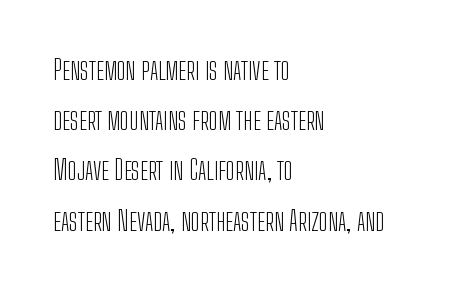
Q: Is the text bold? A: No.
Q: Is the text italic (slanted)? A: No, it is upright.
Q: Is the text underlined? A: No.
Q: How is the paragraph aligned? A: Left-aligned.
Q: Is the spacing between letters normal or unusually wide? A: Normal.
